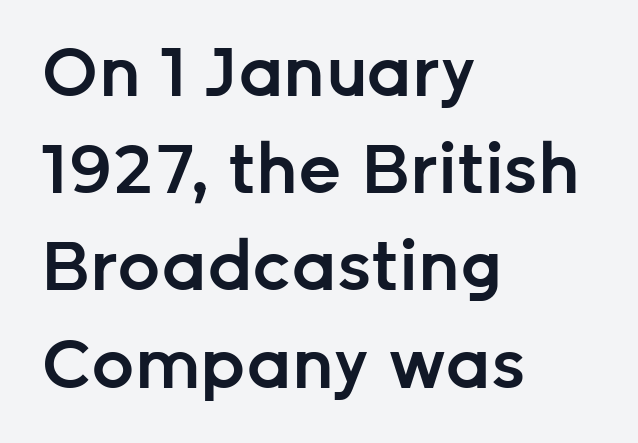
The type family on display is of the sans-serif kind. The characters look somewhat weighty, a semibold short of true bold. Compared with typical body copy, the letter spacing here is the same. Check under the words: just untouched page. Character widths vary here, with narrow letters taking less room than wide ones.
